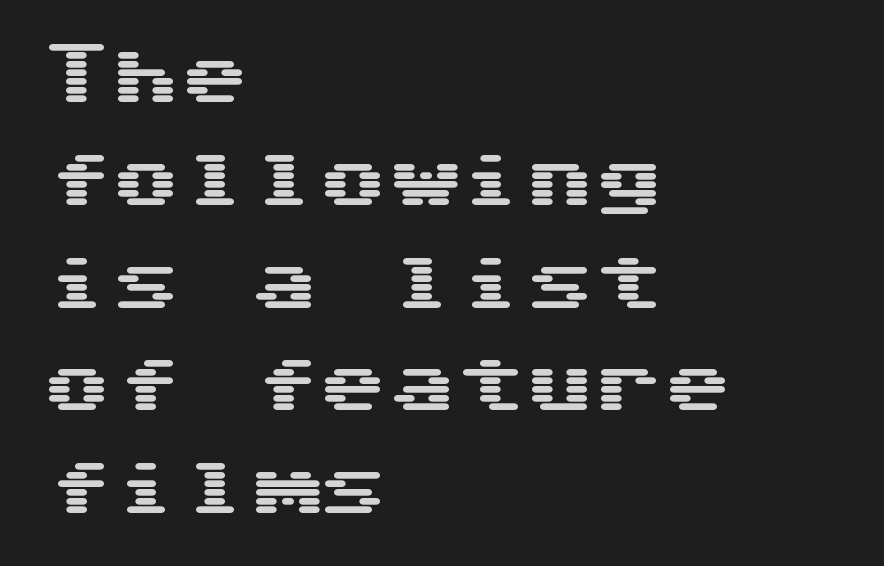
The image shows 69 px wide sans-serif type, upright; set left-aligned, normal line spacing (1.49x), normal letter spacing, not underlined; medium stroke contrast and a medium x-height.
